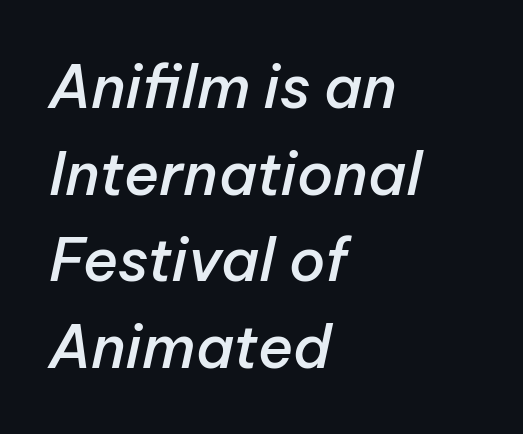
The image shows 59 px semibold type, italic (leaning right); set left-aligned, normal line spacing (1.47x), normal letter spacing, not underlined; low stroke contrast and a medium x-height.
